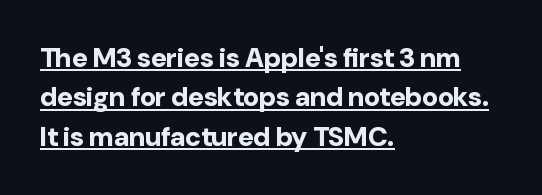
The font's upright variant was chosen for this text. Every row of glyphs begins at an identical x-position on the left. Summary of vertical rhythm: regular, with standard interline spacing. Every letter is thick-stroked: bold, no question. Here the glyphs are tracked normally, forming tight word shapes.
